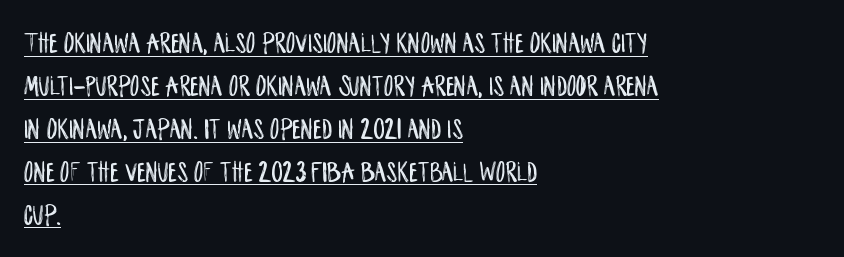
Q: Is the text italic (slanted)? A: No, it is upright.
Q: Is the typeface a serif or a sans-serif typeface? A: Sans-serif.
Q: Is the text underlined? A: Yes.
Q: How is the paragraph aligned? A: Left-aligned.
Q: Is the spacing between letters normal or unusually wide? A: Normal.
Q: Is the spacing between lines tight, normal or loose? A: Normal.
Q: Width (condensed, normal, or wide)? A: Condensed.
Q: Stroke contrast? A: Low.
Q: x-height? A: Large.
Q: Monospaced? A: No.
